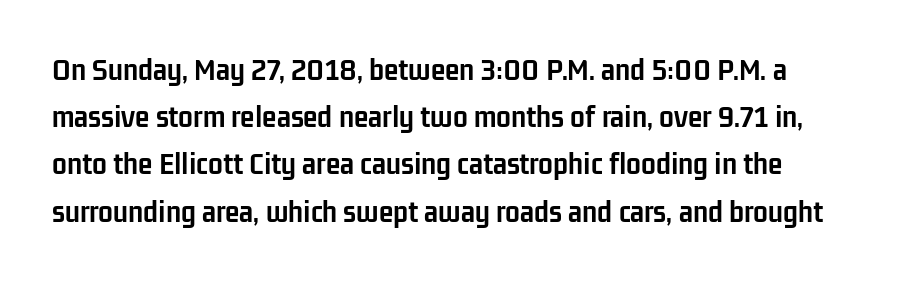
The image shows 33 px semibold, condensed sans-serif type, upright; set normal line spacing (1.43x), normal letter spacing, not underlined; low stroke contrast and a medium x-height.
